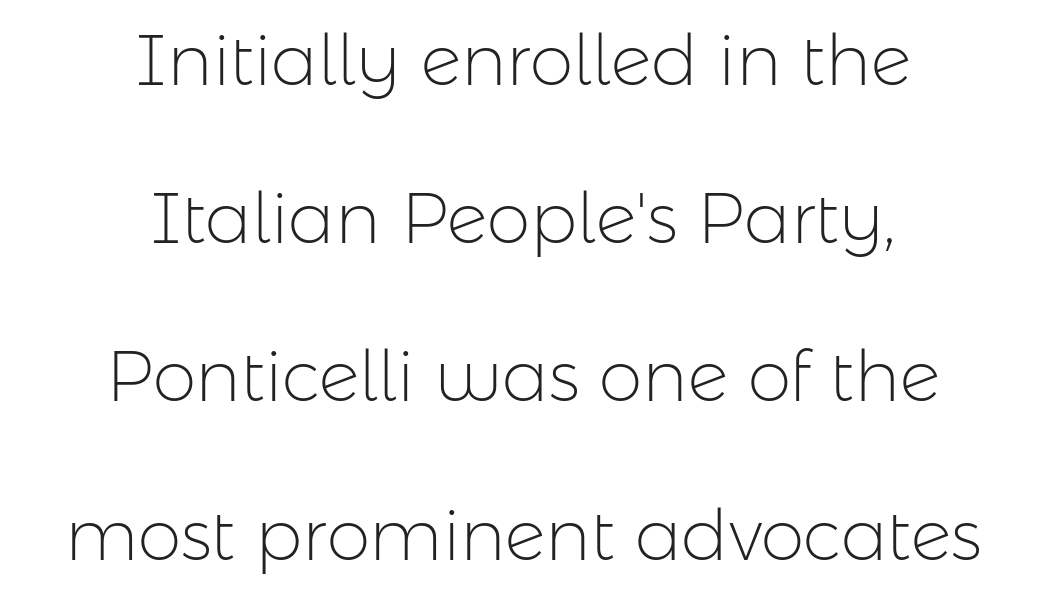
The image shows 70 px light sans-serif type, upright; set centered, loose line spacing (2.26x), normal letter spacing, not underlined; low stroke contrast and a medium x-height.
